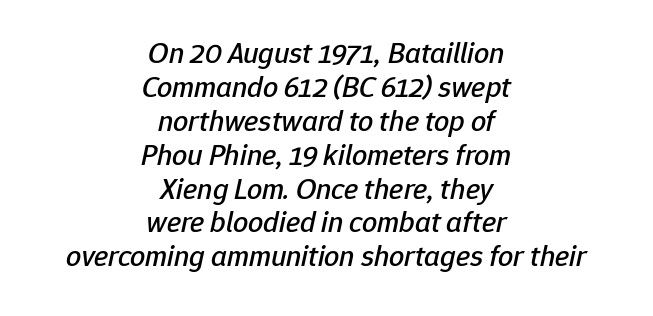
{"italic": "yes", "lean": "right", "slant_degrees": 12, "width": "normal", "stroke_contrast": "low", "x_height": "medium", "monospaced": "no", "underline": "no", "align": "center", "line_spacing": "tight", "line_spacing_ratio": 1.13, "letter_spacing": "normal", "letter_spacing_em": 0.0, "glyph_px": 30}
